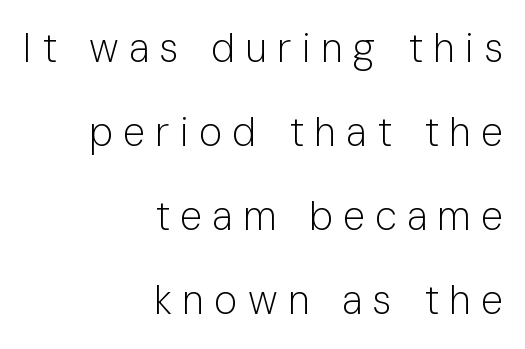
Q: Is the text bold? A: No.
Q: Is the text italic (slanted)? A: No, it is upright.
Q: Is the typeface a serif or a sans-serif typeface? A: Sans-serif.
Q: Is the text underlined? A: No.
Q: How is the paragraph aligned? A: Right-aligned.
Q: Is the spacing between letters normal or unusually wide? A: Unusually wide.
Q: Is the spacing between lines tight, normal or loose? A: Loose.
Q: Width (condensed, normal, or wide)? A: Normal.
Q: Stroke contrast? A: Low.
Q: x-height? A: Medium.
Q: Monospaced? A: No.
